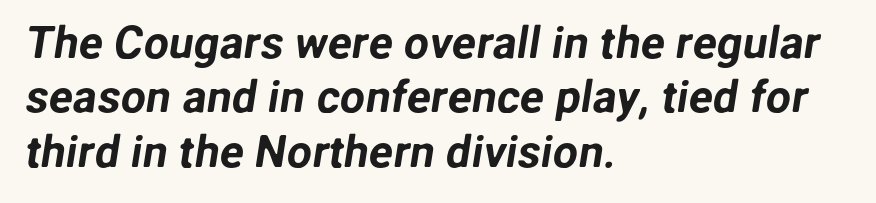
{"serif": "no", "width": "normal", "stroke_contrast": "low", "x_height": "medium", "monospaced": "no", "underline": "no", "align": "left", "line_spacing_ratio": 1.21, "letter_spacing": "normal", "letter_spacing_em": 0.0, "glyph_px": 45}
